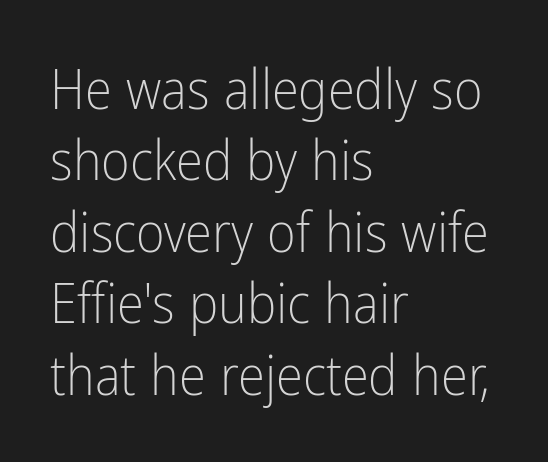
Ordinary non-slanted type is in use. A typesetter would call this zero additional tracking. Rule under the text: the space is simply empty. The letters advance in unequal steps, a hallmark of proportional type.
